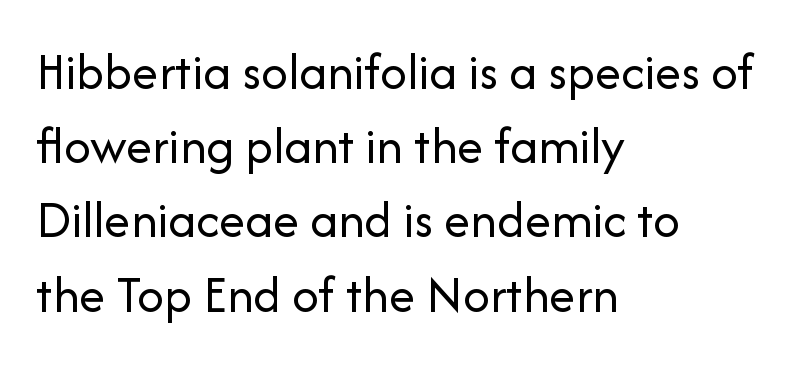
The image shows 53 px regular-weight sans-serif type, upright; set left-aligned, normal line spacing (1.4x), normal letter spacing, not underlined; low stroke contrast and a medium x-height.
